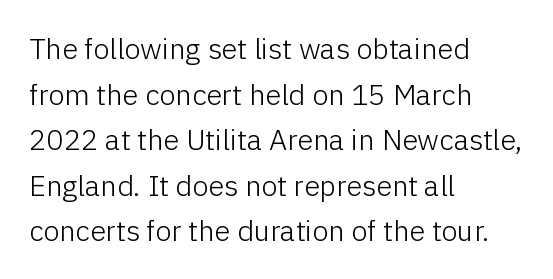
The image shows 29 px light sans-serif type, upright; set left-aligned, normal line spacing (1.57x), normal letter spacing, not underlined; low stroke contrast and a medium x-height.
